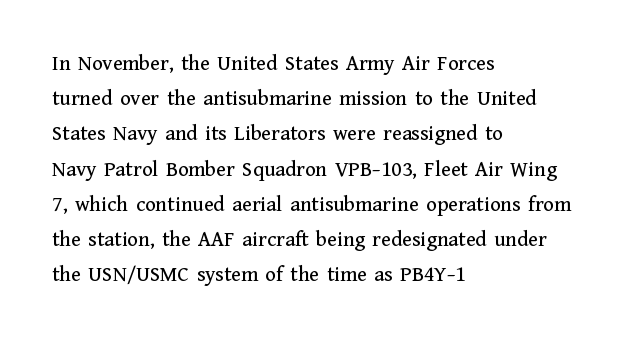
{"italic": "no", "underline": "no", "align": "left", "line_spacing": "normal", "line_spacing_ratio": 1.6, "letter_spacing": "normal", "letter_spacing_em": 0.0, "glyph_px": 22}
